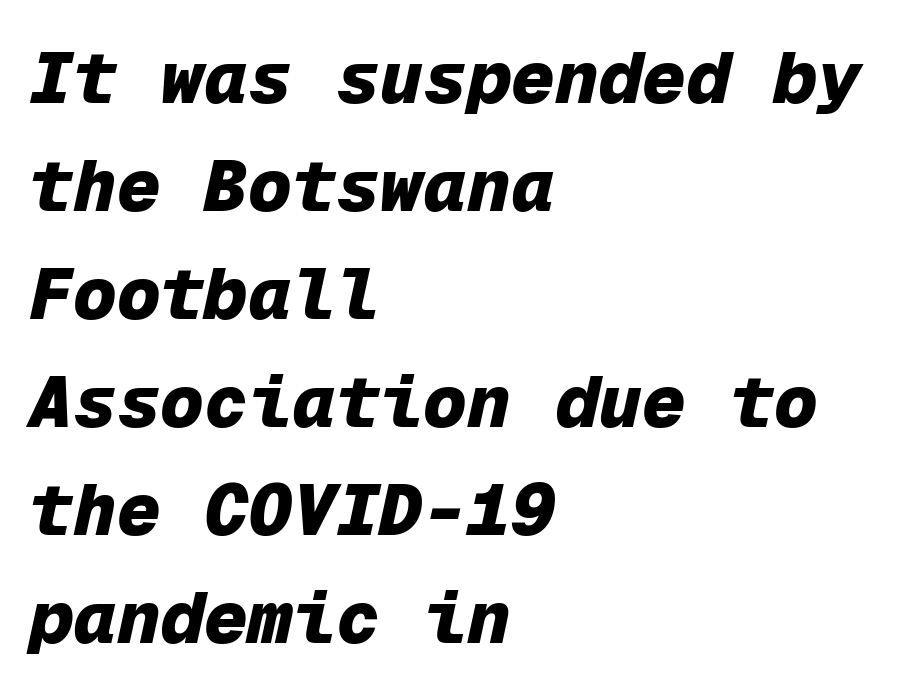
{"italic": "yes", "lean": "right", "slant_degrees": 12, "bold": "yes", "weight": "heavy", "width": "normal", "stroke_contrast": "low", "x_height": "medium", "monospaced": "yes", "underline": "no", "align": "left", "line_spacing": "normal", "line_spacing_ratio": 1.48, "letter_spacing": "normal", "letter_spacing_em": 0.0, "glyph_px": 73}
